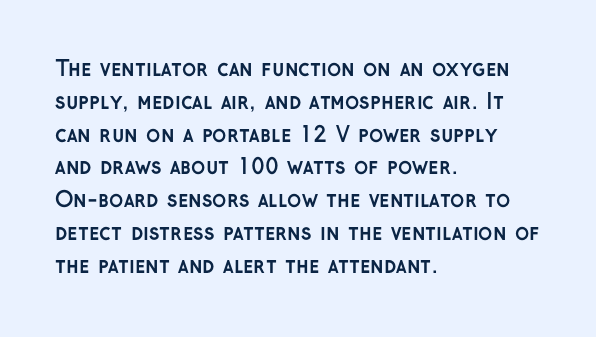
Weight check: bold — yes, fully. This rendering features lettering with no underline. This is the regular roman posture of the typeface. Is there much room between lines? A standard amount, neither cramped nor airy. No extra tracking has been applied to these lines. The rag falls on the right side of this text block.
